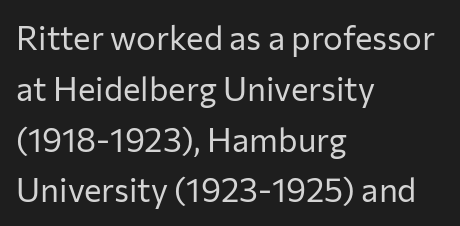
Q: Is the text bold? A: No.
Q: Is the text italic (slanted)? A: No, it is upright.
Q: Is the typeface a serif or a sans-serif typeface? A: Sans-serif.
Q: Is the text underlined? A: No.
Q: How is the paragraph aligned? A: Left-aligned.
Q: Is the spacing between letters normal or unusually wide? A: Normal.
Q: Is the spacing between lines tight, normal or loose? A: Normal.
Q: Width (condensed, normal, or wide)? A: Normal.
Q: Stroke contrast? A: Low.
Q: x-height? A: Medium.
Q: Monospaced? A: No.
